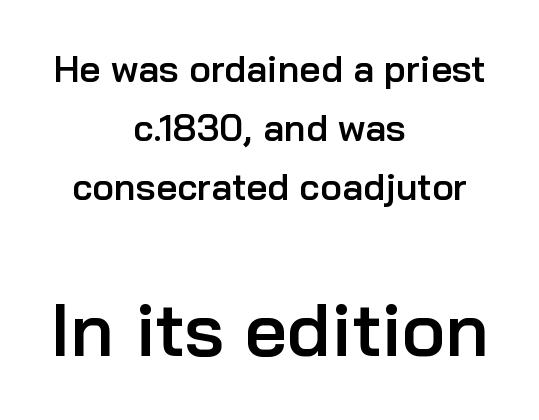
The image shows 74 px semibold sans-serif type, upright; set centered, normal line spacing (1.6x), normal letter spacing, not underlined; the second (bottom) block is 2.0x larger; low stroke contrast and a medium x-height.
